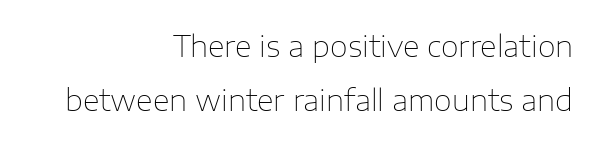
{"serif": "no", "italic": "no", "bold": "no", "weight": "thin", "width": "normal", "stroke_contrast": "low", "x_height": "medium", "monospaced": "no", "underline": "no", "align": "right", "line_spacing_ratio": 1.86, "letter_spacing": "normal", "letter_spacing_em": 0.0, "glyph_px": 29}
